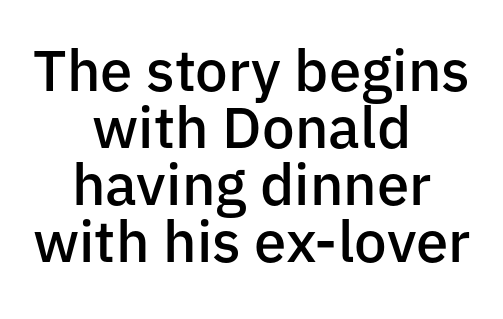
Q: Is the text bold? A: Semi-bold.
Q: Is the text italic (slanted)? A: No, it is upright.
Q: Is the typeface a serif or a sans-serif typeface? A: Sans-serif.
Q: Is the text underlined? A: No.
Q: How is the paragraph aligned? A: Centered.
Q: Is the spacing between letters normal or unusually wide? A: Normal.
Q: Is the spacing between lines tight, normal or loose? A: Tight.
Q: Width (condensed, normal, or wide)? A: Normal.
Q: Stroke contrast? A: Low.
Q: x-height? A: Medium.
Q: Monospaced? A: No.
